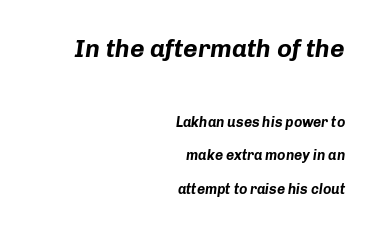
Tracking here is standard; glyphs follow each other at the usual distance. In terms of weight, the rendering is a true, heavy bold. In terms of posture, this sample is oblique. Rows of type keep a wide berth in the vertical direction.
